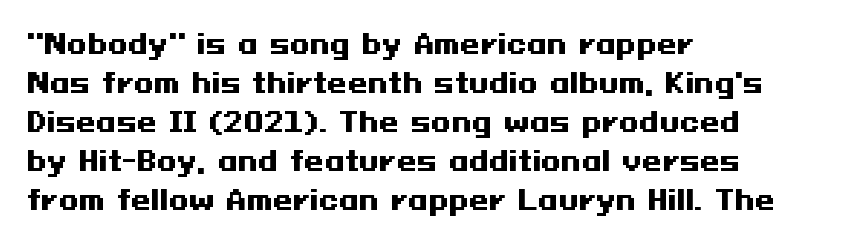
Q: Is the text bold? A: Yes.
Q: Is the text italic (slanted)? A: No, it is upright.
Q: Is the text underlined? A: No.
Q: How is the paragraph aligned? A: Left-aligned.
Q: Is the spacing between letters normal or unusually wide? A: Normal.
Q: Is the spacing between lines tight, normal or loose? A: Normal.
